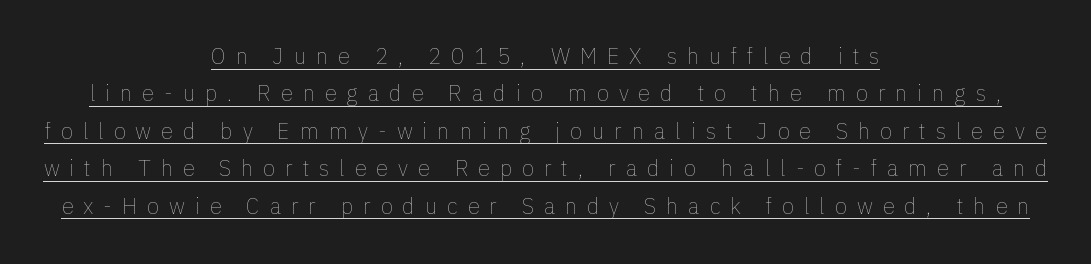
{"italic": "no", "bold": "no", "underline": "yes", "align": "center", "line_spacing": "normal", "line_spacing_ratio": 1.7, "letter_spacing": "wide", "letter_spacing_em": 0.45, "glyph_px": 22}
